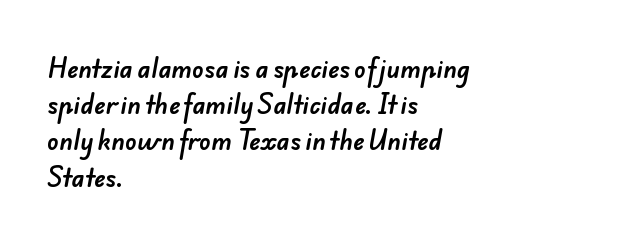
Each line starts at the same left margin while the right side varies. Leading matches the norm, producing a regular column. Words appear dense and cohesive because spacing is normal. The gap between lines stays unmarked.
